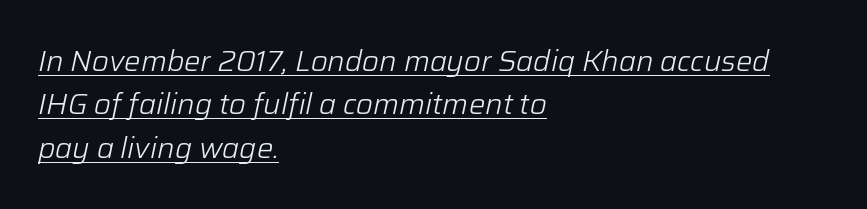
{"italic": "yes", "lean": "right", "slant_degrees": 12, "bold": "no", "weight": "light", "width": "normal", "stroke_contrast": "low", "x_height": "medium", "monospaced": "no", "underline": "yes", "align": "left", "line_spacing": "normal", "line_spacing_ratio": 1.5, "letter_spacing": "normal", "letter_spacing_em": 0.0, "glyph_px": 29}
